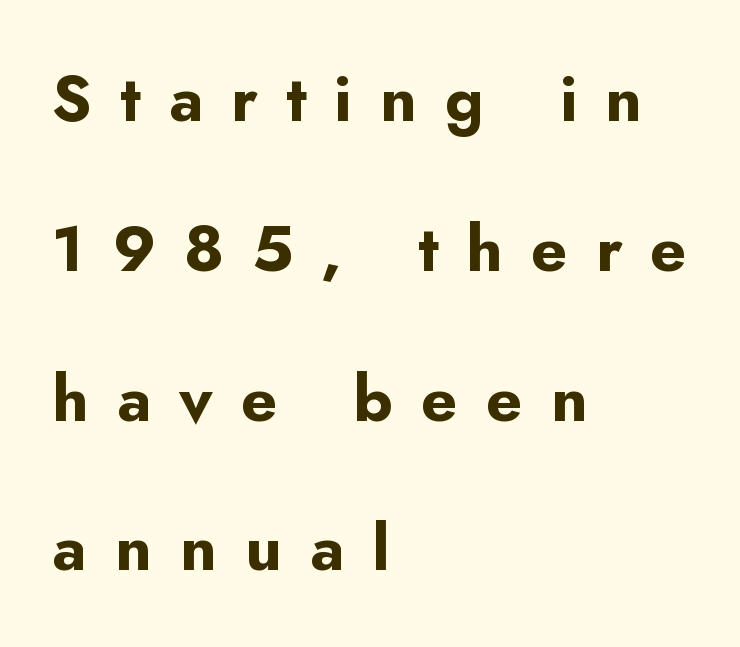
Proportional: the letters do not fall into vertical columns. Rows of type keep a wide berth in the vertical direction. I'd describe the lettering as bold — thick and assertive. A typesetter would mark this as roman, not italic. A sans-serif font was chosen for this passage. Someone cranked the tracking dial way up on this one.
